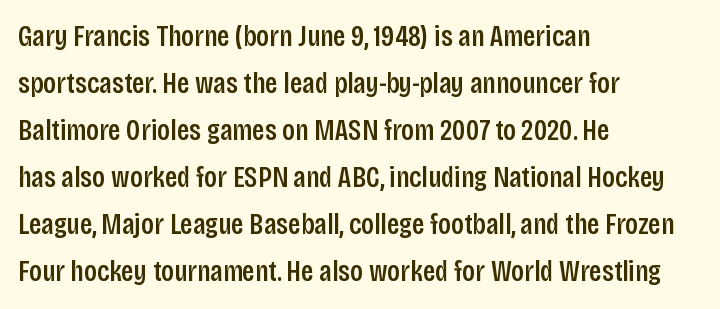
The image shows 30 px condensed sans-serif type, upright; set left-aligned, normal line spacing (1.57x), normal letter spacing, not underlined; low stroke contrast and a large x-height.
